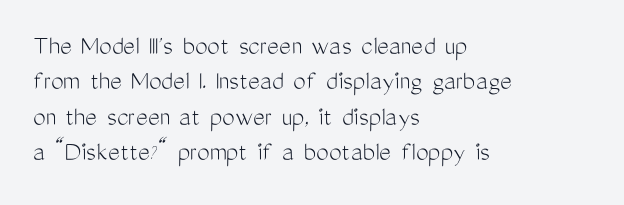
Glance below the letters and you will spot only blank space. The letters advance in unequal steps, a hallmark of proportional type. Letterform terminals end flat and unadorned throughout the passage. The letters stand straight up with perfectly vertical stems. This sample keeps an unexceptional amount of space between lines. Leftover space on each line is placed entirely after the last word.
